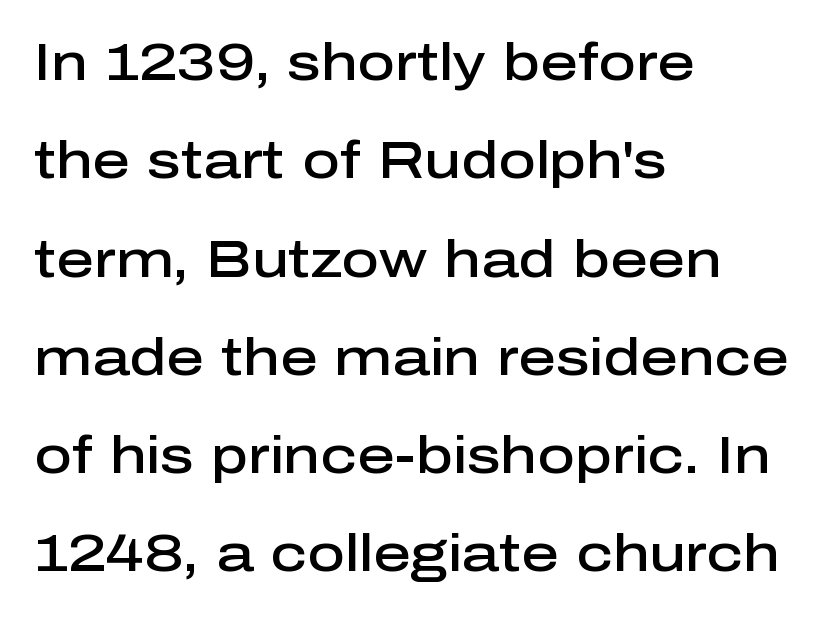
{"serif": "no", "italic": "no", "bold": "semi", "weight": "semibold", "width": "normal", "stroke_contrast": "low", "x_height": "medium", "monospaced": "no", "underline": "no", "align": "left", "line_spacing_ratio": 1.89, "letter_spacing": "normal", "letter_spacing_em": 0.0, "glyph_px": 52}
